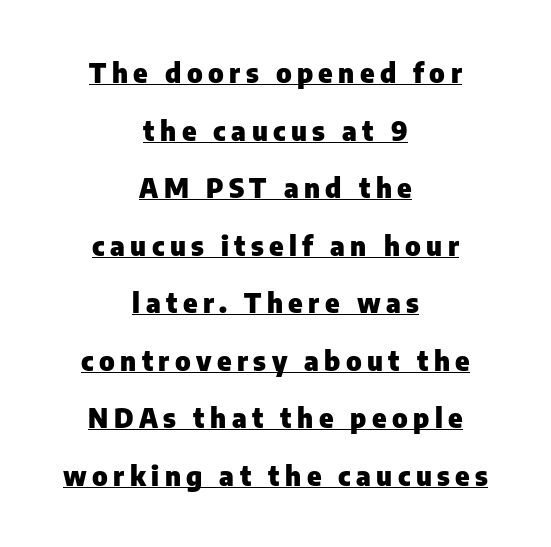
Typeset on center — no edge is straight. Heft: maximum for text — a bold. A typographer would call this underscored text. Is there much room between lines? Yes — plenty of vertical air separates them.
